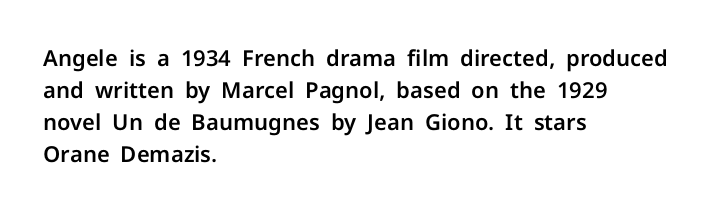
These lines were composed using upright roman letters. If you drew a ruler down the left edge, every line would touch it. In terms of leading, this rendering sits right in the middle. These lines keep a tight, regular rhythm from letter to letter. The glyphs are unaccompanied by any horizontal stroke below them.
